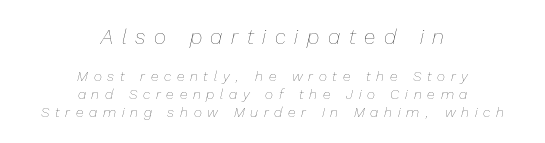
{"italic": "yes", "lean": "right", "slant_degrees": 13, "bold": "no", "underline": "no", "align": "center", "line_spacing": "normal", "line_spacing_ratio": 1.32, "letter_spacing": "wide", "letter_spacing_em": 0.41, "larger_block": "first", "size_ratio": 1.5, "glyph_px": 21}
